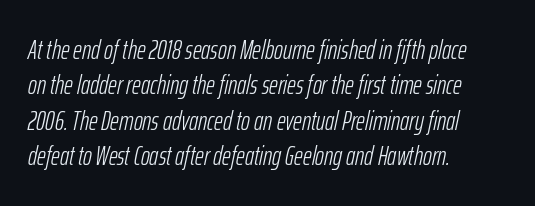
Stroke mass is kept to a normal reading level or below. Descenders hang freely into open space. Caption: standard tracking, unaltered. A typesetter would mark this as italic. Leading: standard.
